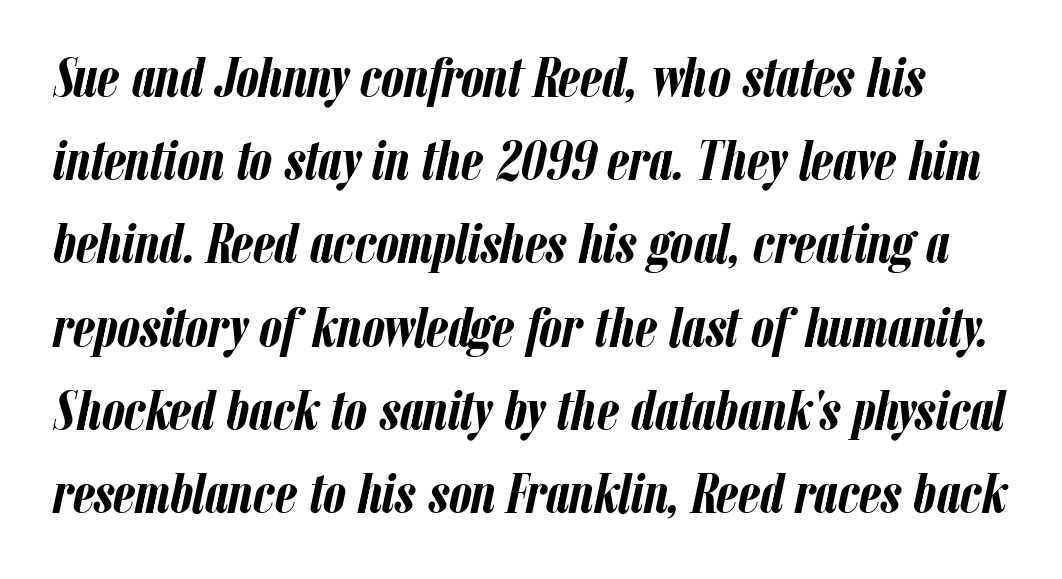
{"italic": "yes", "lean": "right", "slant_degrees": 12, "bold": "yes", "weight": "semibold", "width": "condensed", "stroke_contrast": "low", "x_height": "medium", "monospaced": "no", "underline": "no", "line_spacing": "normal", "line_spacing_ratio": 1.46, "letter_spacing": "normal", "letter_spacing_em": 0.0, "glyph_px": 57}
